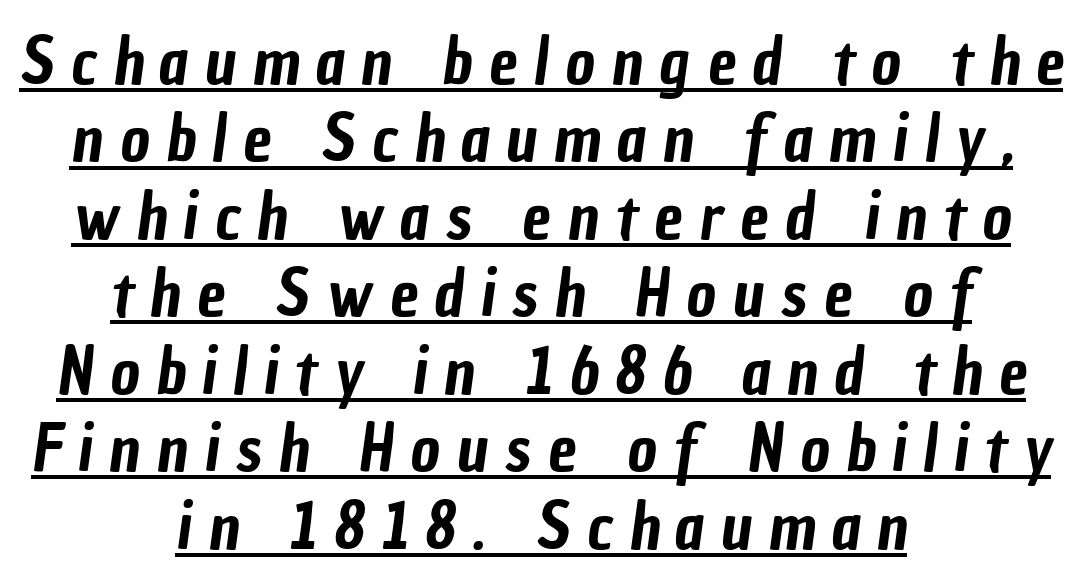
Nothing sits at the stroke ends, so this counts as sans-serif. This is underlined copy, the kind a proofreader might mark for attention. Visually the block forms a symmetrical silhouette, jagged on both flanks. What stands out about the letter spacing? Its width — letters are far apart. Think of a printed novel: that variable character pitch is what you see here.
